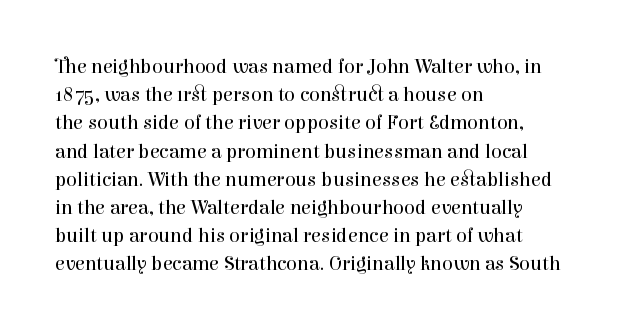
Nobody drew a line under any word here. When letters stand straight like this, we call the style roman or upright. The lines sit at an ordinary, default distance from one another. Summary of weight: not heavy and not bold.
